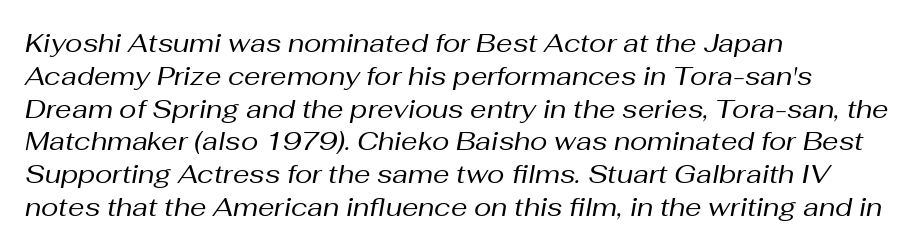
Q: Is the text bold? A: No.
Q: Is the text italic (slanted)? A: Yes, it leans right by about 10 degrees.
Q: Is the text underlined? A: No.
Q: How is the paragraph aligned? A: Left-aligned.
Q: Is the spacing between letters normal or unusually wide? A: Normal.
Q: Is the spacing between lines tight, normal or loose? A: Normal.
